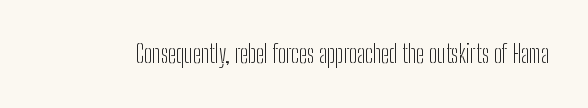
The image shows 24 px text type, upright; set normal letter spacing, not underlined.
